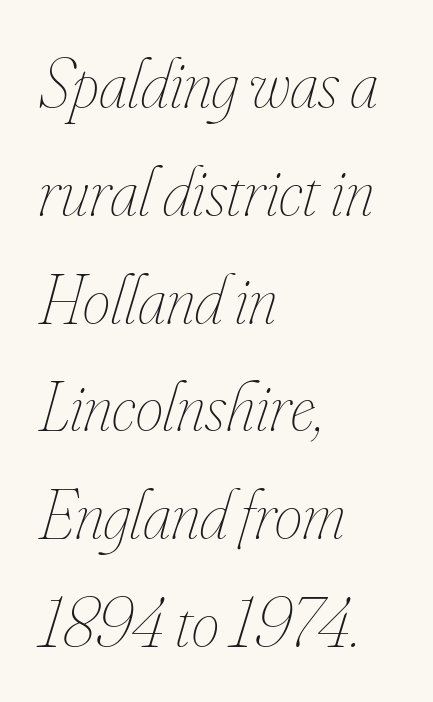
The designer left line spacing at the default. Spacing verdict: proportional, widths tailored to each character. Clear beneath every line of the passage. These lines are set flush left with a ragged right edge. On a weight scale, this lands at 450 or below.
